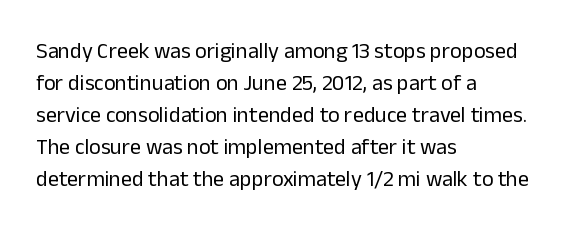
The image shows 22 px text type, upright; set left-aligned, normal line spacing (1.45x), normal letter spacing, not underlined.
